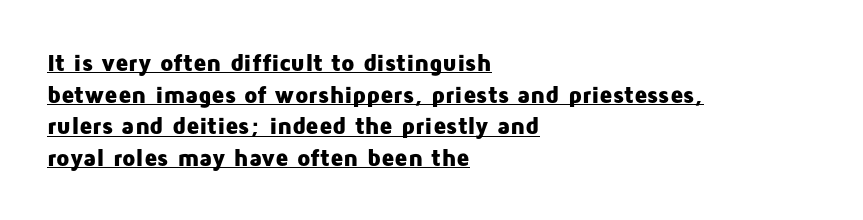
Q: Is the text bold? A: Yes.
Q: Is the text italic (slanted)? A: No, it is upright.
Q: Is the text underlined? A: Yes.
Q: How is the paragraph aligned? A: Left-aligned.
Q: Is the spacing between letters normal or unusually wide? A: Normal.
Q: Is the spacing between lines tight, normal or loose? A: Normal.
